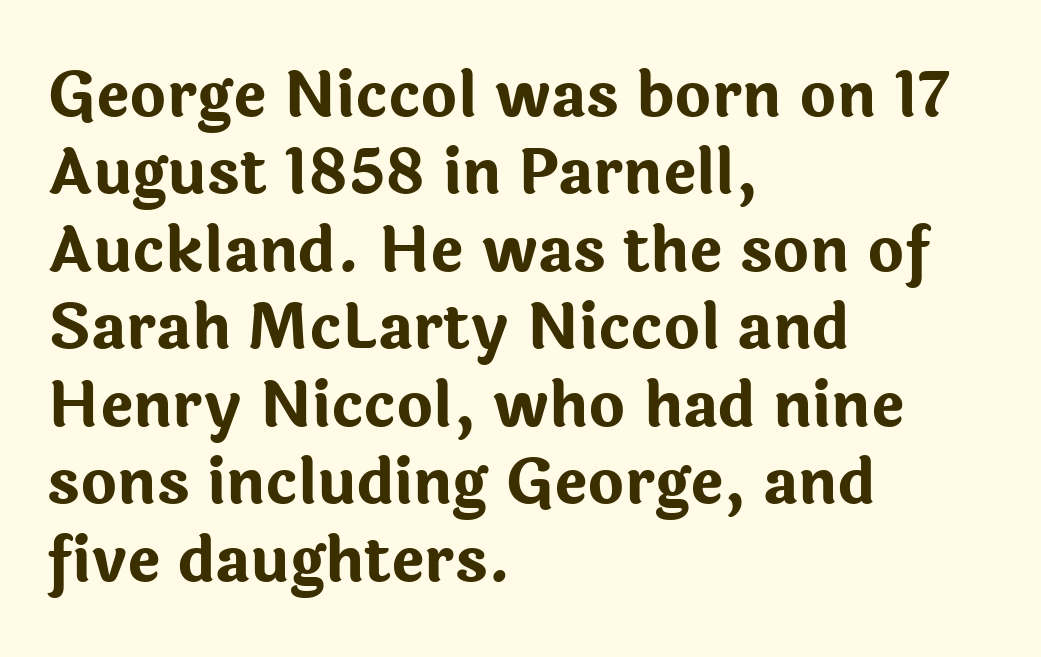
The image shows 62 px bold sans-serif type, upright; set left-aligned, normal line spacing (1.25x), normal letter spacing, not underlined; low stroke contrast and a medium x-height.
